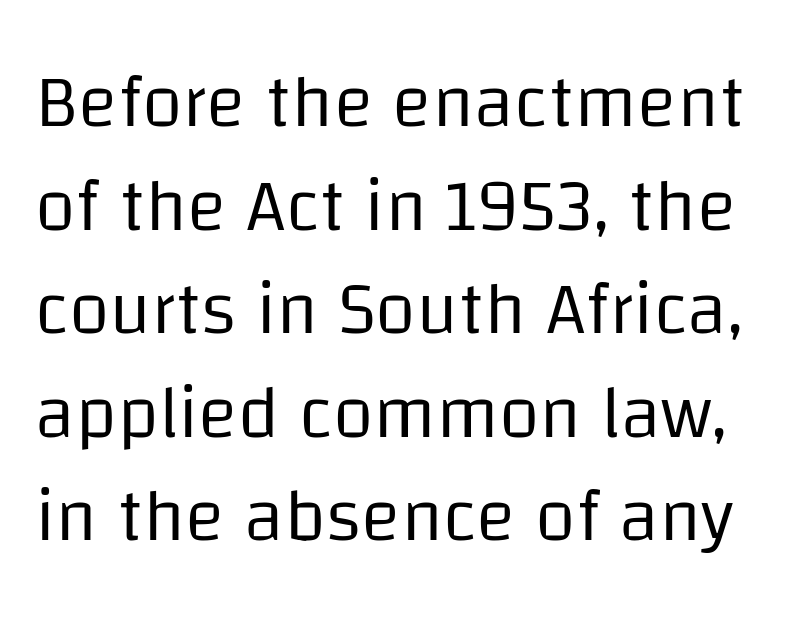
Q: Is the text bold? A: No.
Q: Is the text italic (slanted)? A: No, it is upright.
Q: Is the typeface a serif or a sans-serif typeface? A: Sans-serif.
Q: Is the text underlined? A: No.
Q: Is the spacing between letters normal or unusually wide? A: Normal.
Q: Is the spacing between lines tight, normal or loose? A: Normal.
Q: Width (condensed, normal, or wide)? A: Normal.
Q: Stroke contrast? A: Low.
Q: x-height? A: Large.
Q: Monospaced? A: No.
